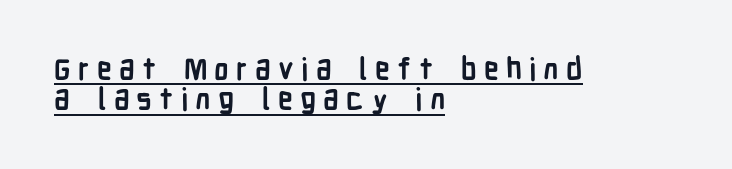
{"serif": "no", "italic": "no", "bold": "yes", "weight": "semibold", "width": "condensed", "stroke_contrast": "low", "x_height": "medium", "monospaced": "no", "underline": "yes", "align": "left", "line_spacing": "tight", "line_spacing_ratio": 1.01, "letter_spacing": "wide", "letter_spacing_em": 0.24, "glyph_px": 30}
